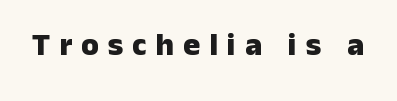
The image shows 32 px heavy sans-serif type, upright; set unusually wide letter spacing (+0.28 em), not underlined; low stroke contrast and a medium x-height.
